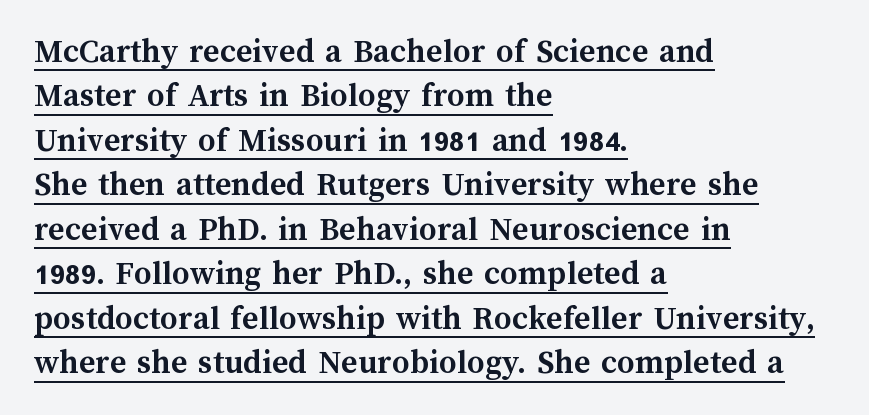
Students, this is bold: see how much ink each stroke carries. Note the varied advance widths — an 'i' is clearly narrower than an 'm'. The font's upright variant was chosen for this text. The line texture is even and compact thanks to regular tracking.
